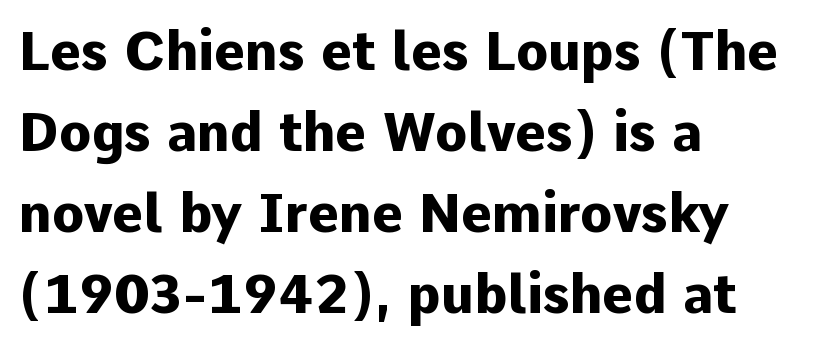
{"serif": "no", "italic": "no", "bold": "yes", "weight": "heavy", "width": "normal", "stroke_contrast": "low", "x_height": "medium", "monospaced": "no", "underline": "no", "align": "left", "line_spacing": "normal", "line_spacing_ratio": 1.53, "letter_spacing": "normal", "letter_spacing_em": 0.0, "glyph_px": 53}
